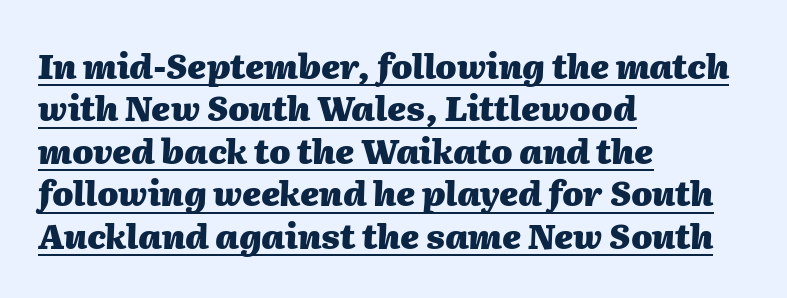
Q: Is the text bold? A: Yes.
Q: Is the text italic (slanted)? A: Yes, it leans right by about 2 degrees.
Q: Is the text underlined? A: Yes.
Q: How is the paragraph aligned? A: Left-aligned.
Q: Is the spacing between letters normal or unusually wide? A: Normal.
Q: Is the spacing between lines tight, normal or loose? A: Normal.
Q: Width (condensed, normal, or wide)? A: Normal.
Q: Stroke contrast? A: Medium.
Q: x-height? A: Medium.
Q: Monospaced? A: No.
